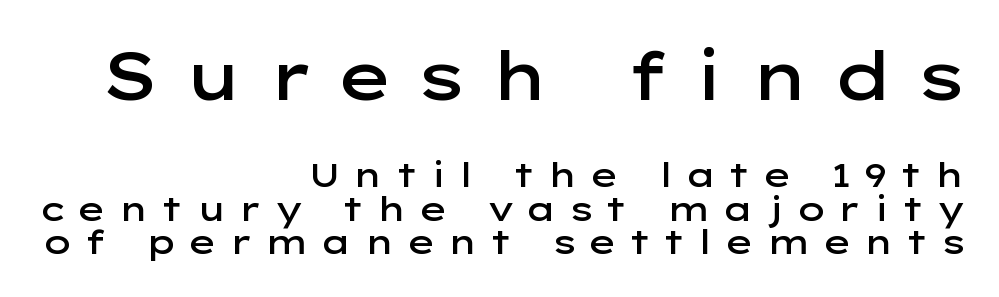
Characters remain perfectly vertical along every line. Serif or sans? Sans — the stroke terminals are bare. Compared with an ordinary text face, these strokes are moderately heavier — a semibold. The first block has been scaled up relative to the second.
